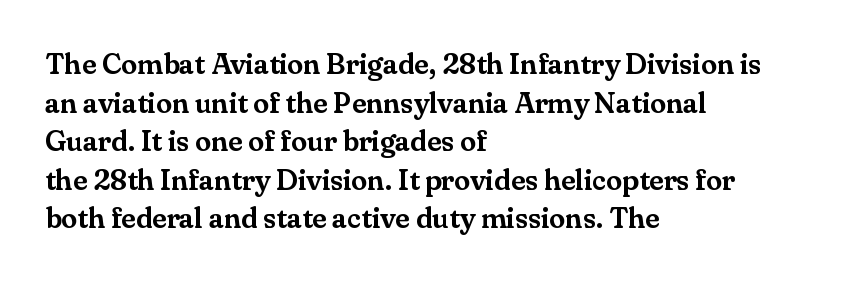
The image shows 29 px serif type, upright; set left-aligned, normal line spacing (1.33x), normal letter spacing, not underlined; medium stroke contrast and a small x-height.
